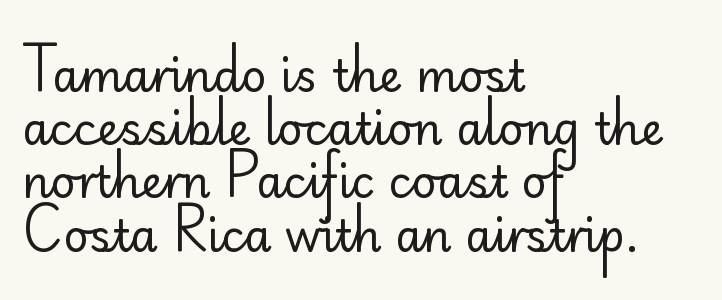
{"serif": "no", "italic": "no", "bold": "no", "weight": "regular", "width": "normal", "stroke_contrast": "low", "x_height": "small", "monospaced": "no", "underline": "no", "align": "left", "line_spacing_ratio": 1.21, "letter_spacing": "normal", "letter_spacing_em": 0.0, "glyph_px": 44}
